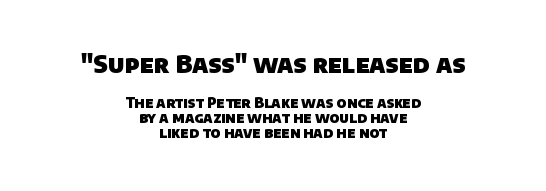
A bare baseline throughout the passage. The passage shown is emphatically bold. Line starts and ends both wander, symmetrically. This block would grow much taller if given ordinary leading; it's compressed now.
